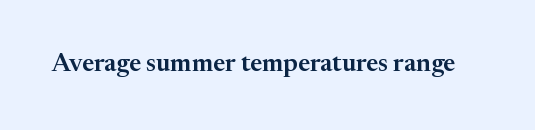
The image shows 25 px text type, upright; set normal letter spacing, not underlined.
